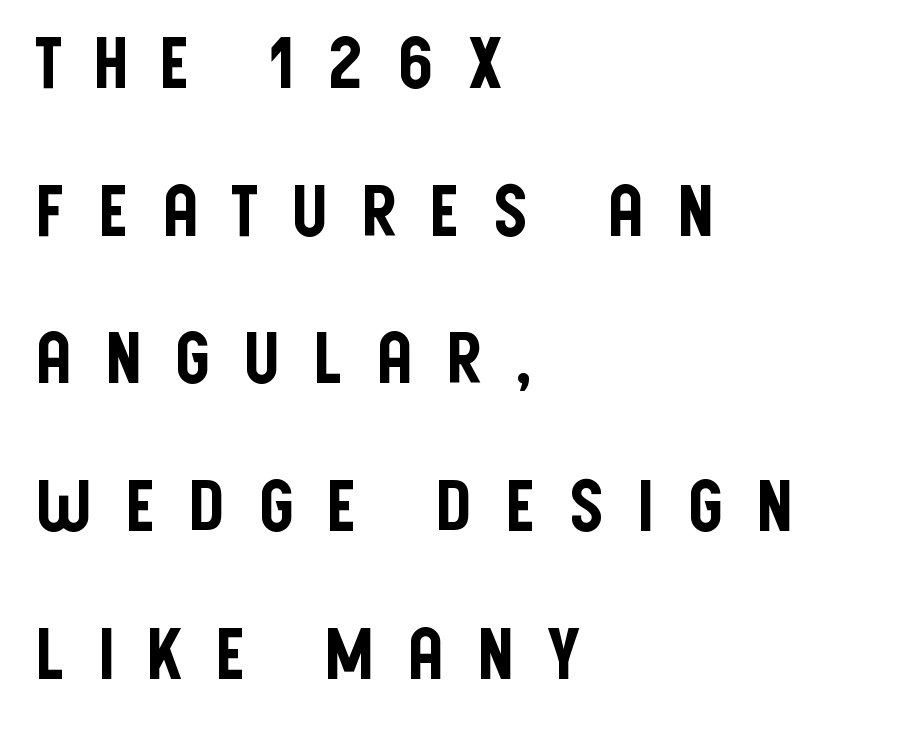
Q: Is the text italic (slanted)? A: No, it is upright.
Q: Is the typeface a serif or a sans-serif typeface? A: Sans-serif.
Q: Is the text underlined? A: No.
Q: How is the paragraph aligned? A: Left-aligned.
Q: Is the spacing between letters normal or unusually wide? A: Unusually wide.
Q: Is the spacing between lines tight, normal or loose? A: Loose.
Q: Width (condensed, normal, or wide)? A: Condensed.
Q: Stroke contrast? A: Low.
Q: x-height? A: Large.
Q: Monospaced? A: No.
